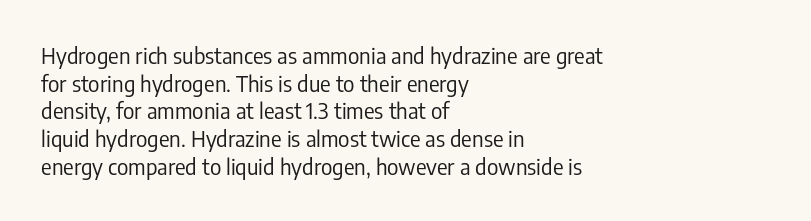
The image shows 22 px text type, upright; set left-aligned, normal line spacing (1.26x), normal letter spacing, not underlined.
